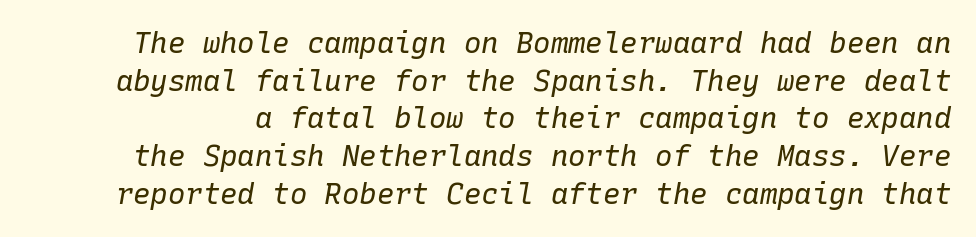
The image shows 29 px regular-weight type, italic (leaning right), monospaced; set normal line spacing (1.3x), normal letter spacing, not underlined; low stroke contrast and a medium x-height.
